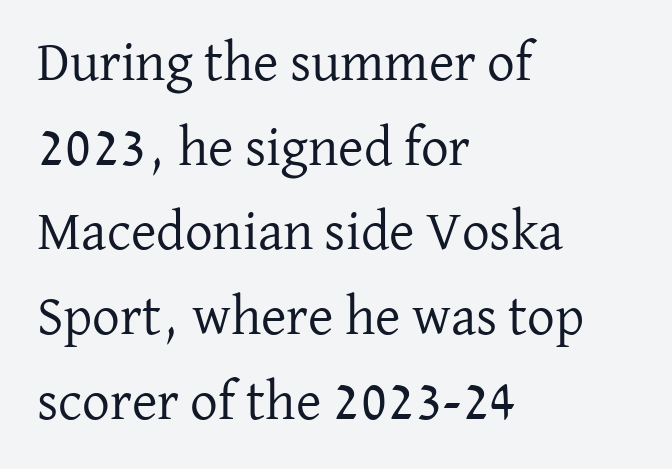
Q: Is the text bold? A: No.
Q: Is the text italic (slanted)? A: No, it is upright.
Q: Is the typeface a serif or a sans-serif typeface? A: Serif.
Q: Is the text underlined? A: No.
Q: How is the paragraph aligned? A: Left-aligned.
Q: Is the spacing between letters normal or unusually wide? A: Normal.
Q: Is the spacing between lines tight, normal or loose? A: Normal.
Q: Width (condensed, normal, or wide)? A: Normal.
Q: Stroke contrast? A: Low.
Q: x-height? A: Medium.
Q: Monospaced? A: No.
